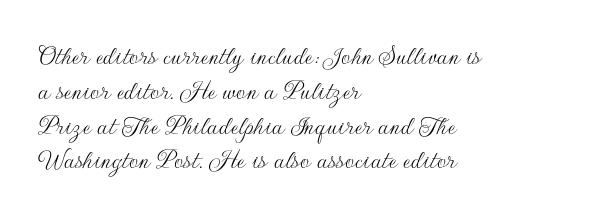
{"serif": "no", "bold": "no", "weight": "thin", "width": "normal", "stroke_contrast": "low", "x_height": "small", "monospaced": "no", "underline": "no", "align": "left", "line_spacing_ratio": 1.2, "letter_spacing": "normal", "letter_spacing_em": 0.0, "glyph_px": 29}
